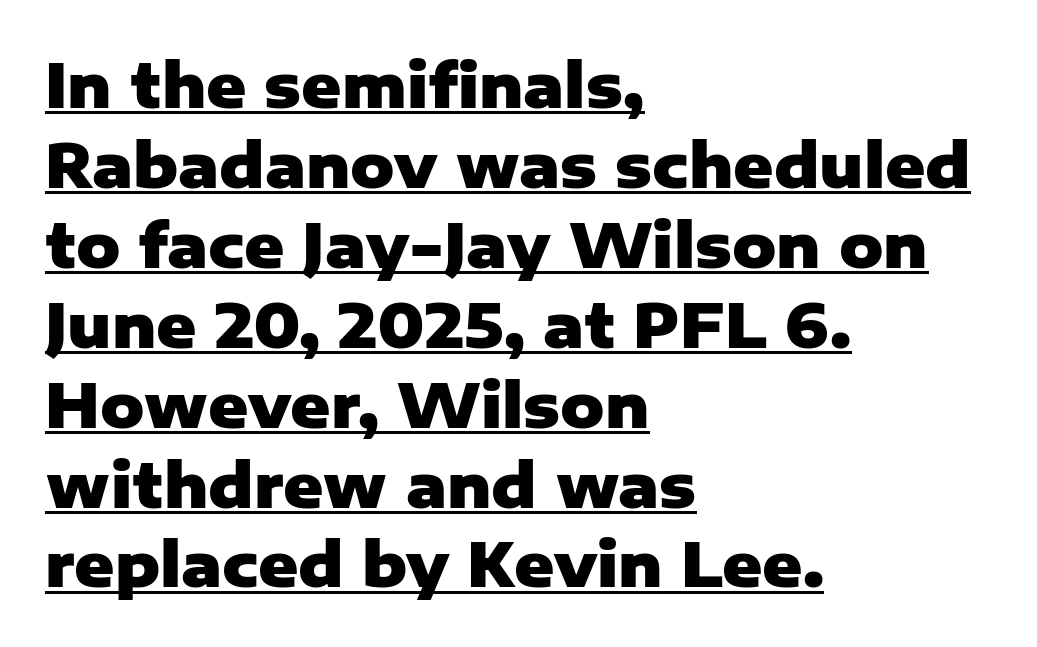
Q: Is the text bold? A: Yes.
Q: Is the text italic (slanted)? A: No, it is upright.
Q: Is the typeface a serif or a sans-serif typeface? A: Sans-serif.
Q: Is the text underlined? A: Yes.
Q: How is the paragraph aligned? A: Left-aligned.
Q: Is the spacing between letters normal or unusually wide? A: Normal.
Q: Is the spacing between lines tight, normal or loose? A: Normal.
Q: Width (condensed, normal, or wide)? A: Normal.
Q: Stroke contrast? A: Low.
Q: x-height? A: Medium.
Q: Monospaced? A: No.
